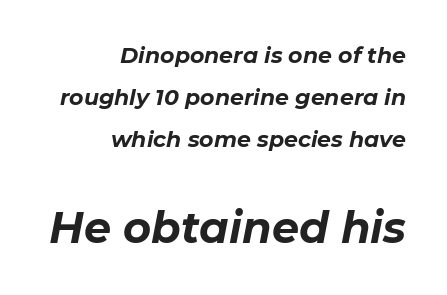
{"italic": "yes", "lean": "right", "slant_degrees": 11, "bold": "yes", "weight": "bold", "width": "normal", "stroke_contrast": "low", "x_height": "medium", "monospaced": "no", "underline": "no", "align": "right", "line_spacing": "loose", "line_spacing_ratio": 1.9, "letter_spacing": "normal", "letter_spacing_em": 0.0, "larger_block": "second", "size_ratio": 1.95, "glyph_px": 43}
